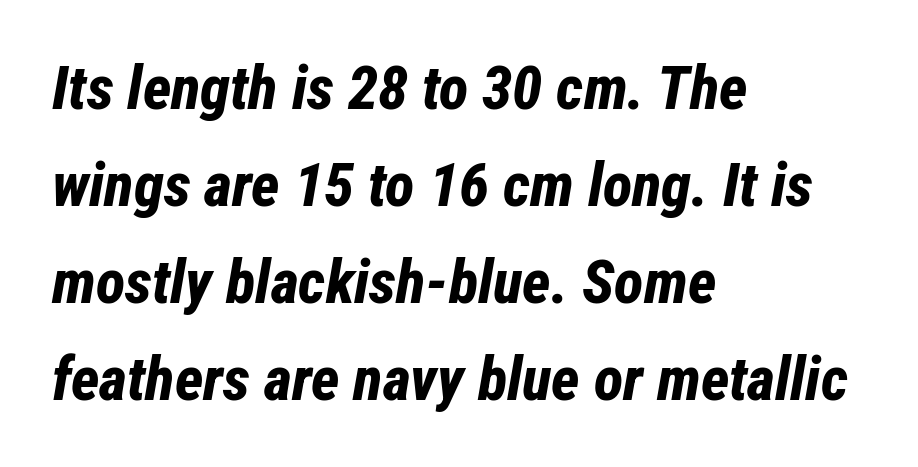
The rendering uses natural spacing where letterforms have individual widths. In terms of letterspacing, this is plain default setting. There's an unmistakable incline to the writing here. Emphasis by weight is at full strength: bold. The glyphs are unaccompanied by any horizontal stroke below them.
